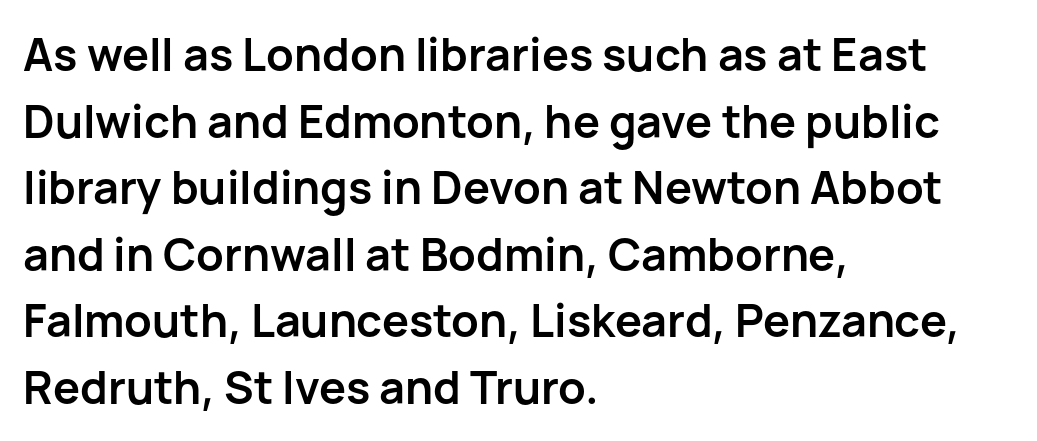
The image shows 45 px semibold sans-serif type, upright; set left-aligned, normal line spacing (1.48x), normal letter spacing, not underlined; low stroke contrast and a medium x-height.
